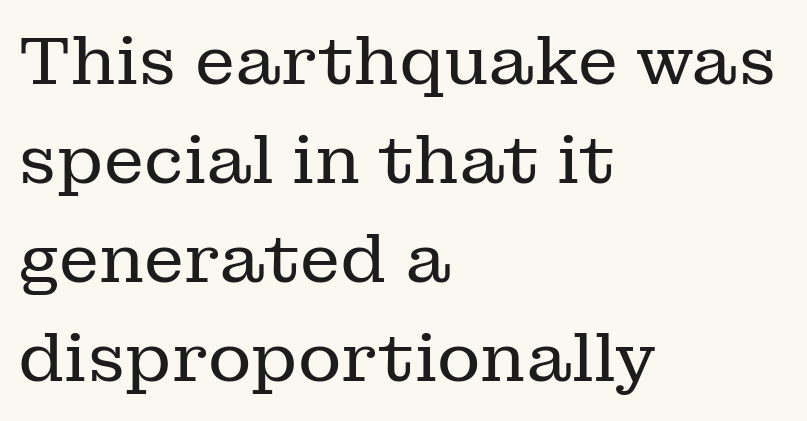
Q: Is the text bold? A: No.
Q: Is the text italic (slanted)? A: No, it is upright.
Q: Is the typeface a serif or a sans-serif typeface? A: Serif.
Q: Is the text underlined? A: No.
Q: How is the paragraph aligned? A: Left-aligned.
Q: Is the spacing between letters normal or unusually wide? A: Normal.
Q: Is the spacing between lines tight, normal or loose? A: Normal.
Q: Width (condensed, normal, or wide)? A: Normal.
Q: Stroke contrast? A: Low.
Q: x-height? A: Medium.
Q: Monospaced? A: No.
